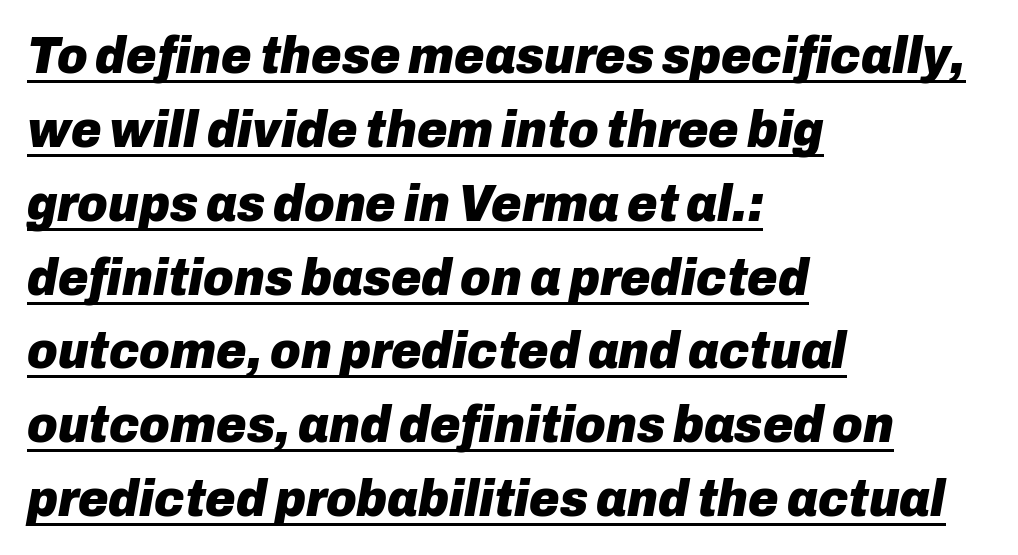
{"italic": "yes", "lean": "right", "slant_degrees": 10, "bold": "yes", "weight": "heavy", "width": "normal", "stroke_contrast": "low", "x_height": "medium", "monospaced": "no", "underline": "yes", "align": "left", "line_spacing": "normal", "line_spacing_ratio": 1.42, "letter_spacing": "normal", "letter_spacing_em": 0.0, "glyph_px": 52}
